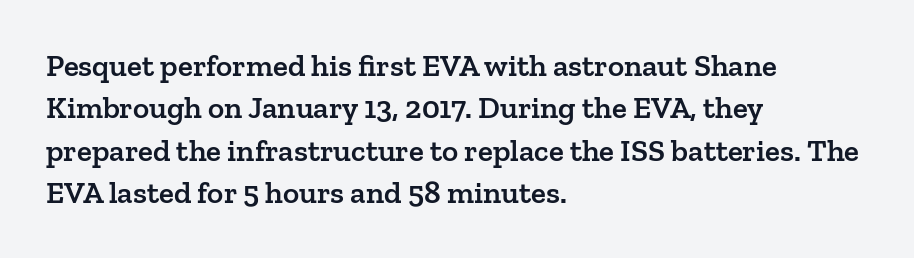
{"serif": "yes", "italic": "no", "bold": "semi", "weight": "semibold", "width": "normal", "stroke_contrast": "low", "x_height": "medium", "monospaced": "no", "underline": "no", "align": "left", "line_spacing": "normal", "line_spacing_ratio": 1.37, "letter_spacing": "normal", "letter_spacing_em": 0.0, "glyph_px": 31}
